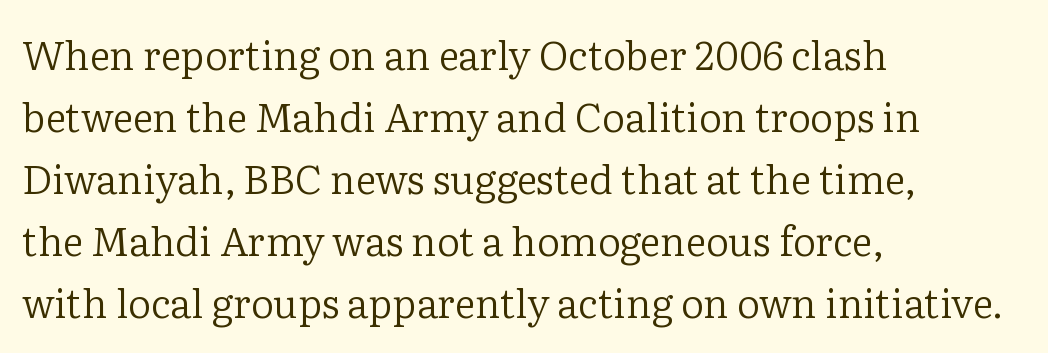
Left-aligned paragraph, ragged on the right. The rendering uses natural spacing where letterforms have individual widths. Regarding leading, the lines here are spaced in the standard way. Letterform terminals end in serifs throughout the passage.
